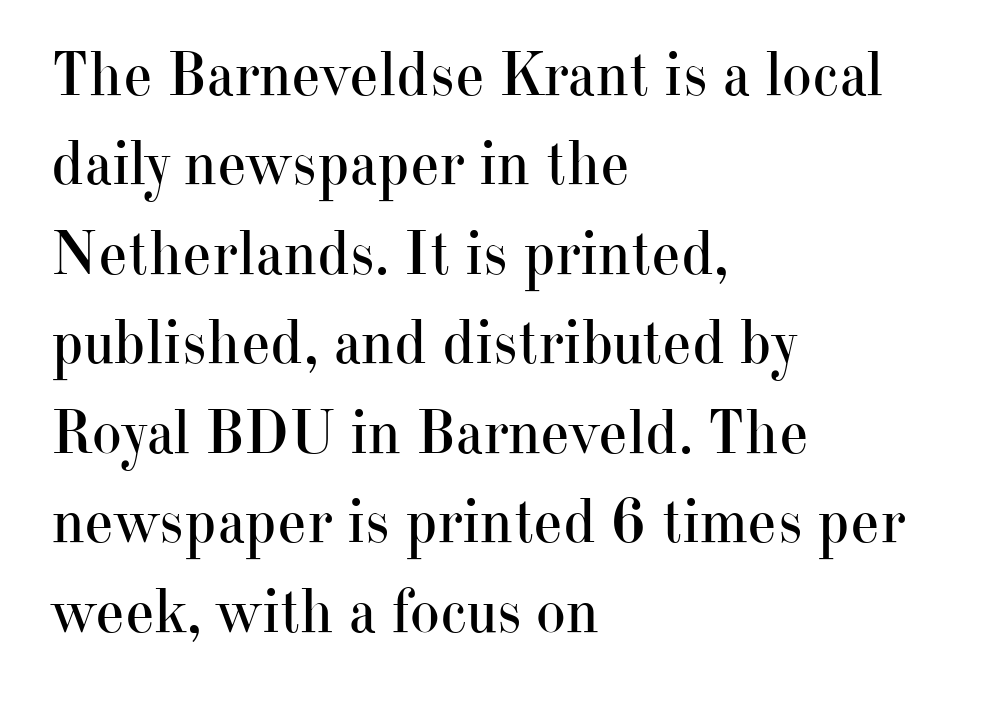
{"serif": "yes", "italic": "no", "bold": "no", "weight": "regular", "width": "normal", "stroke_contrast": "high", "x_height": "small", "monospaced": "no", "underline": "no", "align": "left", "line_spacing": "normal", "line_spacing_ratio": 1.42, "letter_spacing": "normal", "letter_spacing_em": 0.0, "glyph_px": 63}
